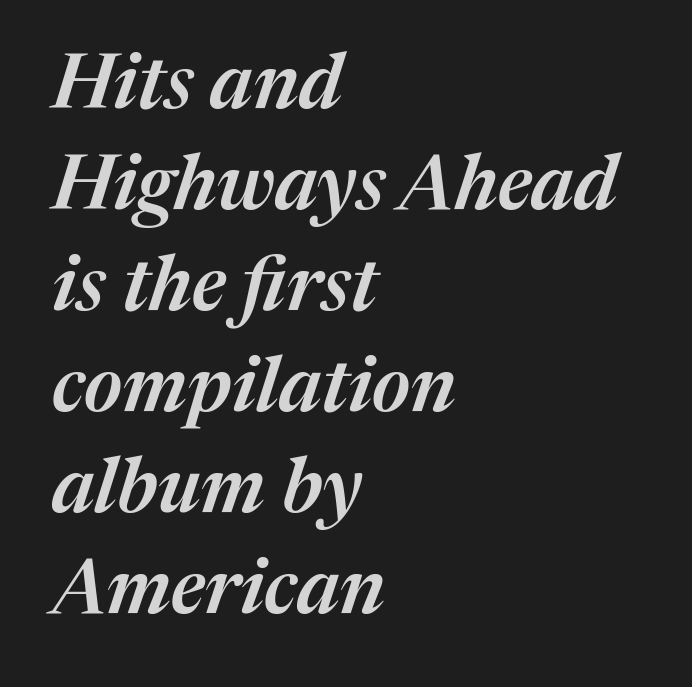
The image shows 76 px semibold type, italic (leaning right); set left-aligned, normal line spacing (1.33x), normal letter spacing, not underlined; medium stroke contrast and a medium x-height.
